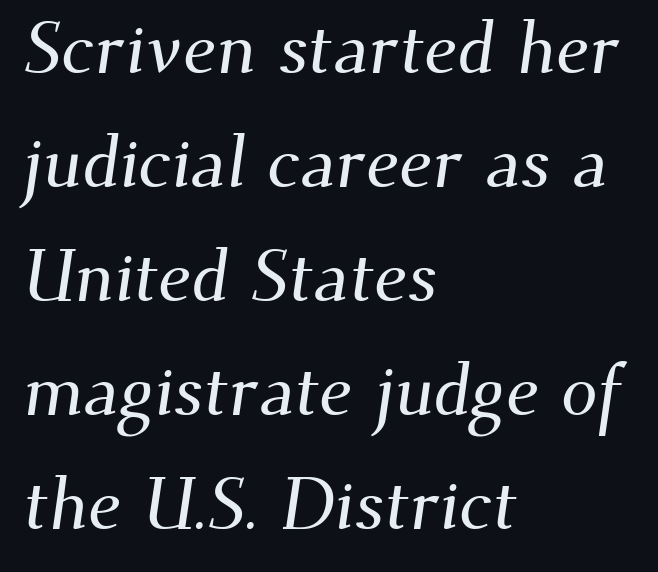
The image shows 73 px serif type; set left-aligned, normal line spacing (1.56x), normal letter spacing, not underlined; medium stroke contrast and a small x-height.
